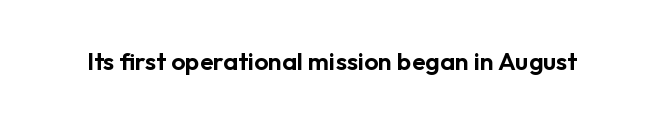
If you drew a line through each stem, it would be perfectly vertical. Characters follow at the spacing the type designer built in. The words here are not underlined.
